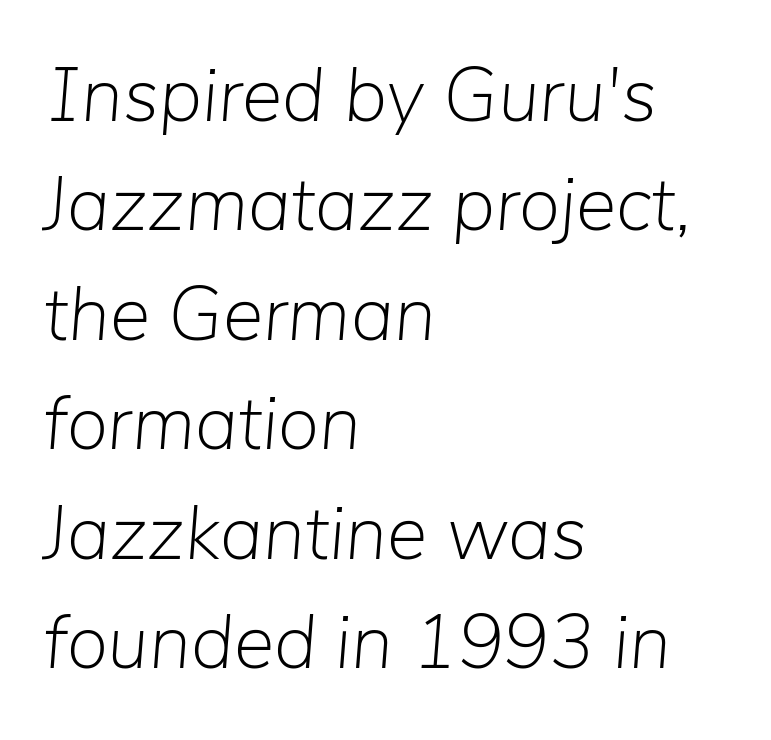
You could not count columns in this text — the font is proportionally spaced. When letters slant like this, we call the style italic. These glyphs show unthickened strokes, regular width or finer. Students, observe: this is what conventionally led text looks like.
